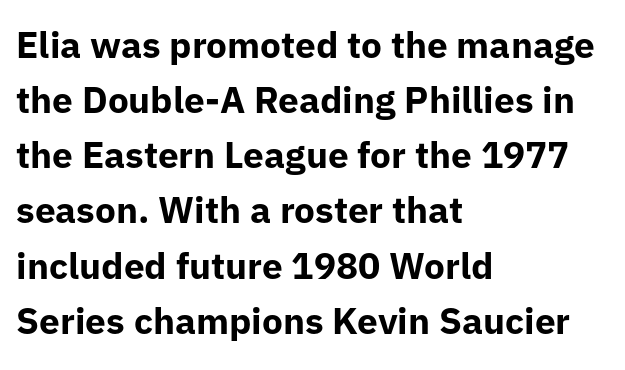
{"serif": "no", "italic": "no", "bold": "yes", "weight": "bold", "width": "normal", "stroke_contrast": "low", "x_height": "medium", "monospaced": "no", "underline": "no", "align": "left", "line_spacing": "normal", "line_spacing_ratio": 1.49, "letter_spacing": "normal", "letter_spacing_em": 0.0, "glyph_px": 37}
